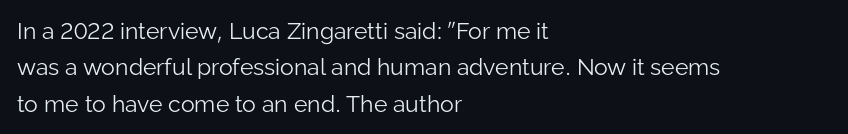
Compared with typical paragraphs, the rows here are spaced about the same. The letterforms sit at book weight or below. Ascenders rise straight up at ninety degrees. The lines are quadded left. Check the space under the baseline: it is left empty. Tracking value appears to be zero — textbook default spacing.
